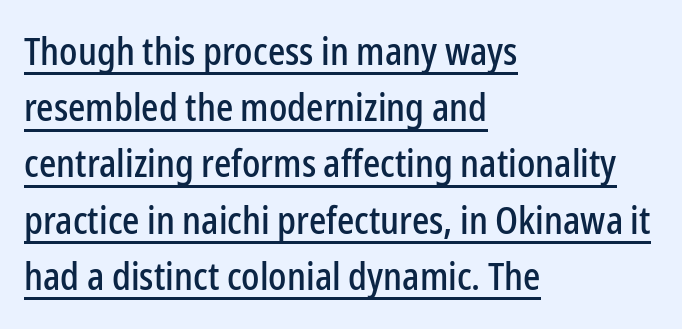
The image shows 38 px condensed sans-serif type, upright; set left-aligned, normal line spacing (1.48x), normal letter spacing, underlined; low stroke contrast and a medium x-height.
